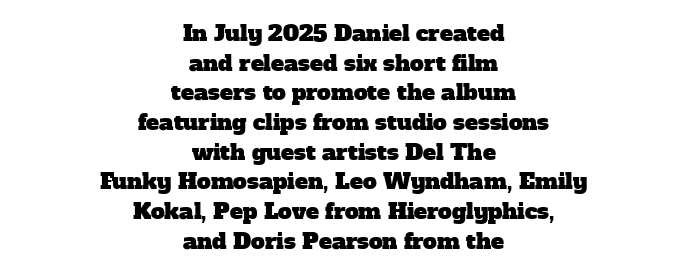
Compared with a flush-left layout, this one balances lines on the center instead. Tracking value appears to be zero — textbook default spacing. A typesetter would call this leading conventional body-copy spacing. The baseline area is clear.
